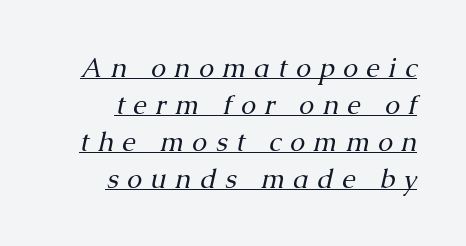
{"italic": "yes", "lean": "right", "slant_degrees": 13, "bold": "no", "underline": "yes", "align": "right", "line_spacing": "normal", "line_spacing_ratio": 1.37, "letter_spacing": "wide", "letter_spacing_em": 0.32, "glyph_px": 27}
